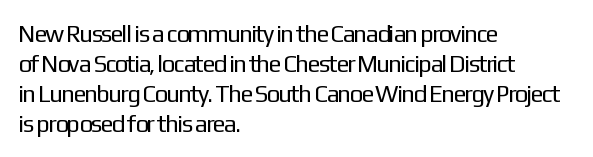
{"italic": "no", "bold": "no", "underline": "no", "align": "left", "line_spacing": "normal", "line_spacing_ratio": 1.25, "letter_spacing": "normal", "letter_spacing_em": 0.0, "glyph_px": 24}
